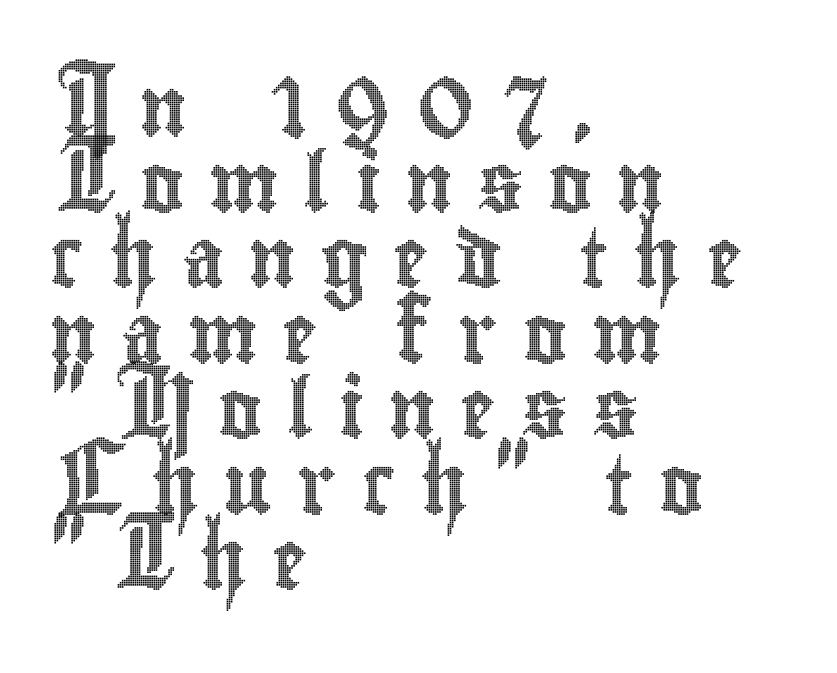
The image shows 59 px condensed type, upright; set left-aligned, normal line spacing (1.28x), unusually wide letter spacing (+0.42 em), not underlined; a small x-height.
